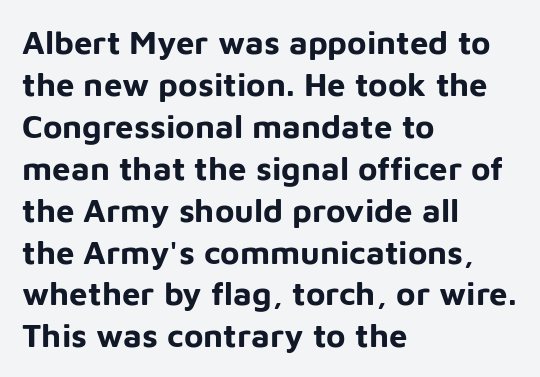
Q: Is the text bold? A: Yes.
Q: Is the text italic (slanted)? A: No, it is upright.
Q: Is the typeface a serif or a sans-serif typeface? A: Sans-serif.
Q: Is the text underlined? A: No.
Q: How is the paragraph aligned? A: Left-aligned.
Q: Is the spacing between letters normal or unusually wide? A: Normal.
Q: Is the spacing between lines tight, normal or loose? A: Normal.
Q: Width (condensed, normal, or wide)? A: Normal.
Q: Stroke contrast? A: Low.
Q: x-height? A: Medium.
Q: Monospaced? A: No.
